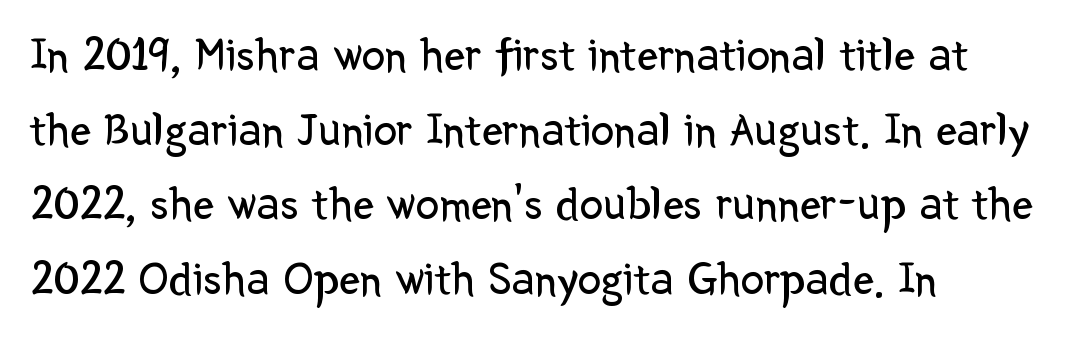
Q: Is the text bold? A: No.
Q: Is the text italic (slanted)? A: No, it is upright.
Q: Is the typeface a serif or a sans-serif typeface? A: Sans-serif.
Q: Is the text underlined? A: No.
Q: How is the paragraph aligned? A: Left-aligned.
Q: Is the spacing between letters normal or unusually wide? A: Normal.
Q: Is the spacing between lines tight, normal or loose? A: Normal.
Q: Width (condensed, normal, or wide)? A: Normal.
Q: Stroke contrast? A: Low.
Q: x-height? A: Medium.
Q: Monospaced? A: No.
